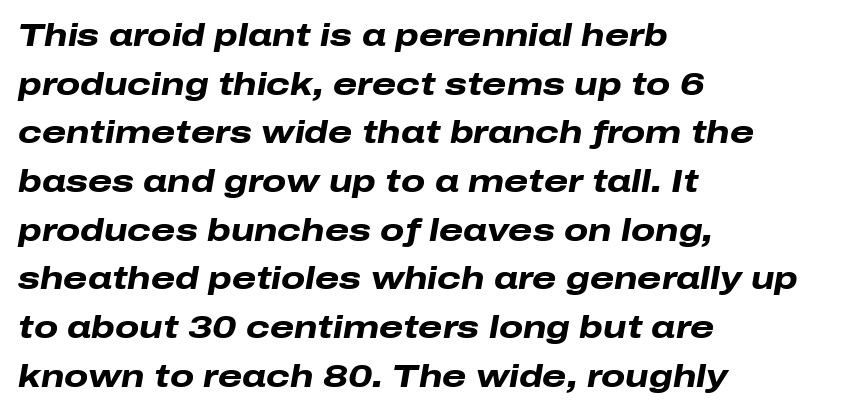
The image shows 31 px heavy, wide type, italic (leaning right); set left-aligned, normal line spacing (1.57x), normal letter spacing, not underlined; low stroke contrast and a medium x-height.
